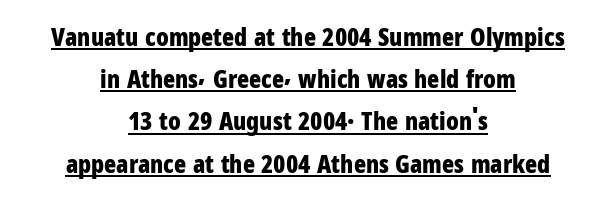
The image shows 25 px bold type, upright; set centered, normal line spacing (1.69x), normal letter spacing, underlined.
